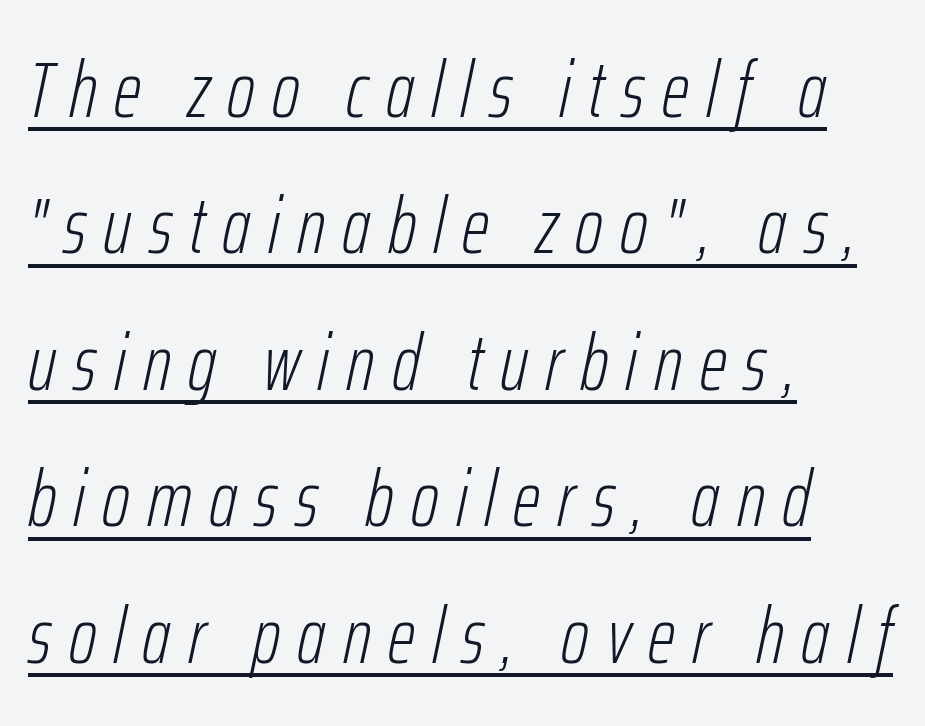
This is underlined copy, the kind a proofreader might mark for attention. Inter-character spacing is expanded well beyond the font's built-in metrics. Characters are canted at an angle relative to the baseline's perpendicular. Each letter keeps its own natural width here, so spacing adapts to shape. Weight: not bold — regular or lighter.
